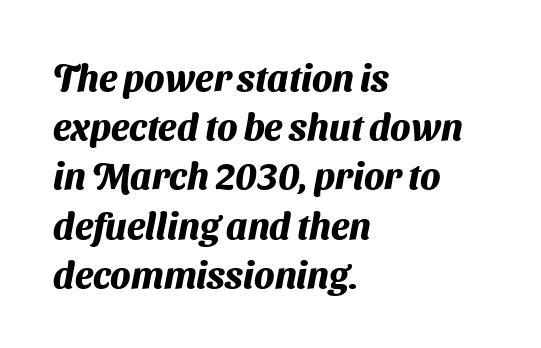
{"serif": "no", "bold": "yes", "weight": "heavy", "width": "normal", "stroke_contrast": "medium", "x_height": "medium", "monospaced": "no", "underline": "no", "align": "left", "line_spacing": "normal", "line_spacing_ratio": 1.33, "letter_spacing": "normal", "letter_spacing_em": 0.0, "glyph_px": 37}
